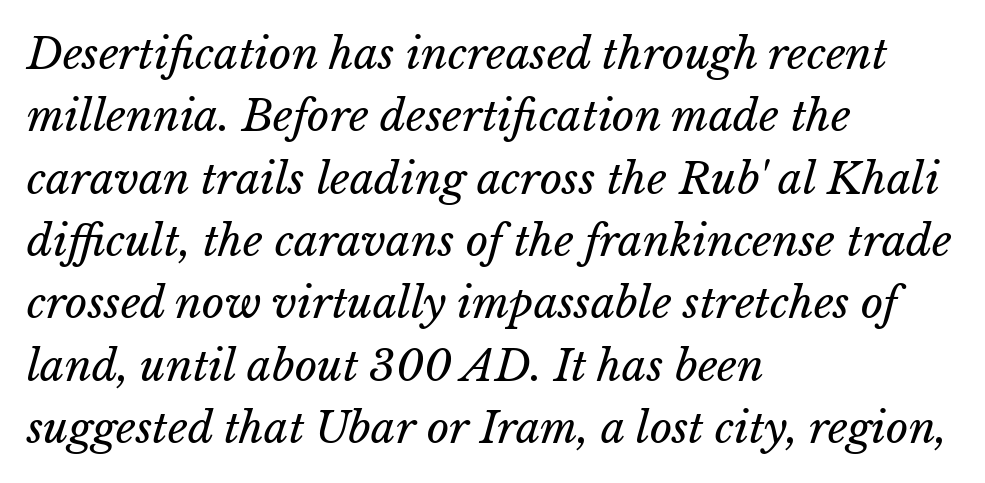
This block has exactly the height ordinary leading produces. Bare-footed words on every line. What stands out about the letter spacing? Nothing — it is the standard amount. Compared with ordinary roman type, these characters are visibly tilted. Stems here are at most as thick as an everyday book face. One-word summary of the alignment: left.
